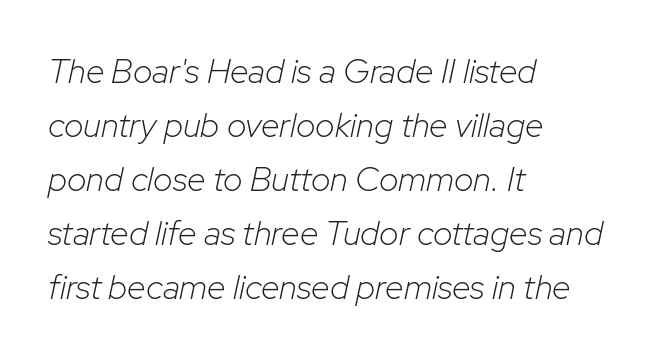
Emphasis-style slanted type is in use. Looks like regular typesetting: each glyph gets only the width it needs. The leading is moderate, giving the passage an even texture. Alignment: flush left. The letters sit at their default tracking, neither squeezed nor spread.
